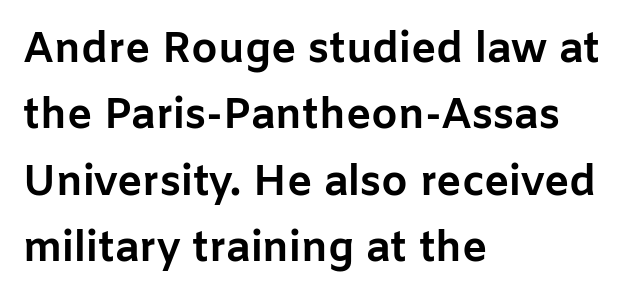
{"serif": "no", "italic": "no", "bold": "yes", "weight": "bold", "width": "normal", "stroke_contrast": "low", "x_height": "medium", "monospaced": "no", "underline": "no", "align": "left", "line_spacing": "normal", "line_spacing_ratio": 1.58, "letter_spacing": "normal", "letter_spacing_em": 0.0, "glyph_px": 42}
